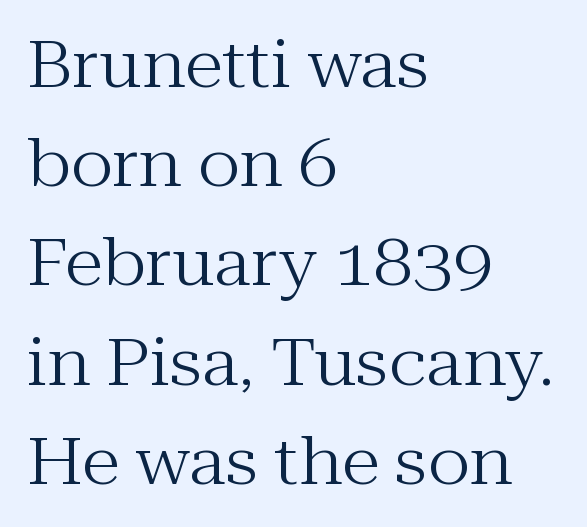
{"serif": "yes", "italic": "no", "bold": "no", "weight": "regular", "width": "normal", "stroke_contrast": "medium", "x_height": "medium", "monospaced": "no", "underline": "no", "align": "left", "line_spacing": "normal", "line_spacing_ratio": 1.55, "letter_spacing": "normal", "letter_spacing_em": 0.0, "glyph_px": 64}
